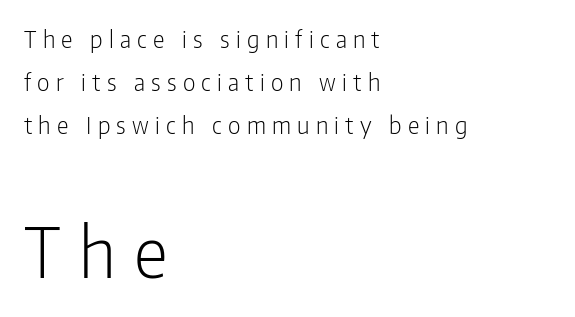
The image shows 68 px light, condensed sans-serif type, upright; set left-aligned, line spacing 1.86x, unusually wide letter spacing (+0.27 em), not underlined; the second (bottom) block is 2.96x larger; low stroke contrast and a medium x-height.
